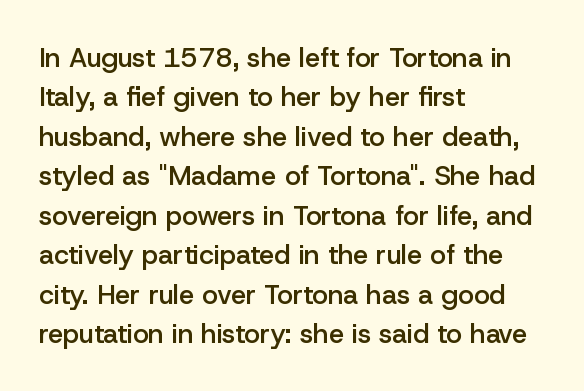
The image shows 27 px text type, upright; set left-aligned, normal line spacing (1.46x), normal letter spacing, not underlined.
